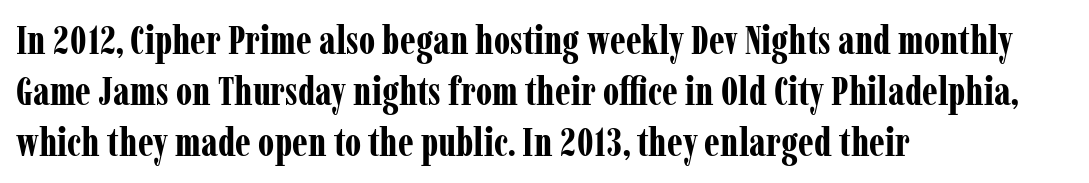
{"serif": "yes", "italic": "no", "bold": "yes", "weight": "bold", "width": "condensed", "stroke_contrast": "low", "x_height": "medium", "monospaced": "no", "underline": "no", "align": "left", "line_spacing": "normal", "line_spacing_ratio": 1.28, "letter_spacing": "normal", "letter_spacing_em": 0.0, "glyph_px": 40}
